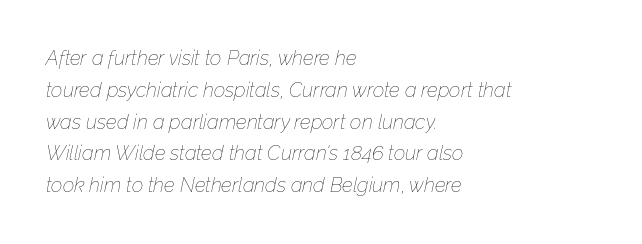
Q: Is the text bold? A: No.
Q: Is the text italic (slanted)? A: Yes, it leans right by about 12 degrees.
Q: Is the text underlined? A: No.
Q: How is the paragraph aligned? A: Left-aligned.
Q: Is the spacing between letters normal or unusually wide? A: Normal.
Q: Is the spacing between lines tight, normal or loose? A: Normal.
